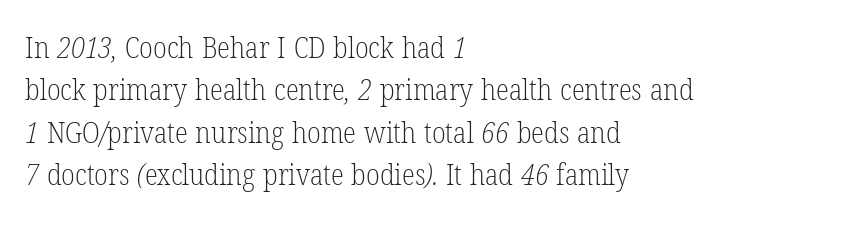
{"serif": "yes", "bold": "no", "weight": "light", "width": "condensed", "stroke_contrast": "low", "x_height": "medium", "monospaced": "no", "underline": "no", "align": "left", "line_spacing": "normal", "line_spacing_ratio": 1.41, "letter_spacing": "normal", "letter_spacing_em": 0.0, "glyph_px": 30}
